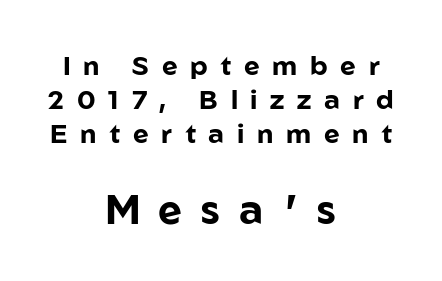
{"serif": "no", "italic": "no", "bold": "yes", "weight": "bold", "width": "normal", "stroke_contrast": "low", "x_height": "medium", "monospaced": "no", "underline": "no", "align": "center", "line_spacing": "normal", "line_spacing_ratio": 1.26, "letter_spacing": "wide", "letter_spacing_em": 0.47, "larger_block": "second", "size_ratio": 1.52, "glyph_px": 41}
